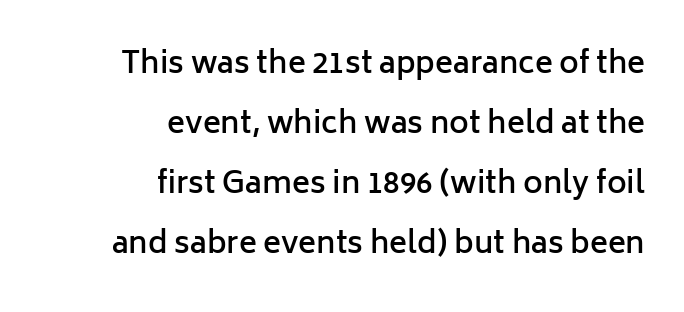
{"serif": "no", "italic": "no", "bold": "semi", "weight": "semibold", "width": "normal", "stroke_contrast": "low", "x_height": "medium", "monospaced": "no", "underline": "no", "align": "right", "line_spacing": "loose", "line_spacing_ratio": 2.0, "letter_spacing": "normal", "letter_spacing_em": 0.0, "glyph_px": 30}
